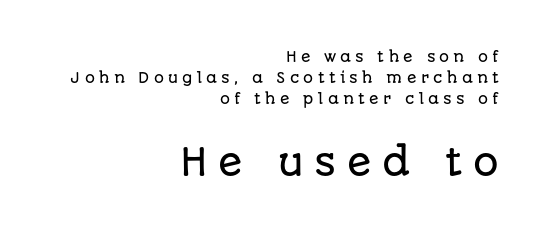
Q: Is the text italic (slanted)? A: No, it is upright.
Q: Is the typeface a serif or a sans-serif typeface? A: Sans-serif.
Q: Is the text underlined? A: No.
Q: How is the paragraph aligned? A: Right-aligned.
Q: Is the spacing between letters normal or unusually wide? A: Unusually wide.
Q: Is the spacing between lines tight, normal or loose? A: Normal.
Q: Which block of text is set in a larger size, the first (top) or the second (bottom)? A: The second (bottom) one.
Q: Width (condensed, normal, or wide)? A: Normal.
Q: Stroke contrast? A: Low.
Q: x-height? A: Large.
Q: Monospaced? A: No.
